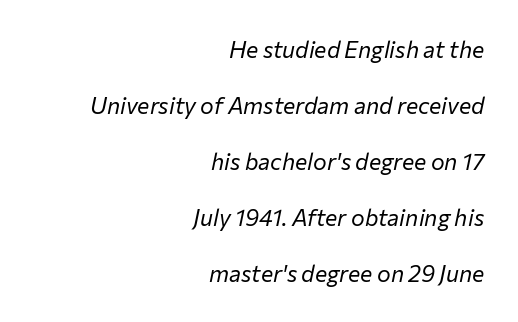
Is this a heavy cut? Hardly; it is regular or lighter. The ragged edge is on the left, which tells us the setting is flush right. The foot of each line stays bare and open. Posture: slanted. How would I describe the line gaps? Wide and relaxed.
